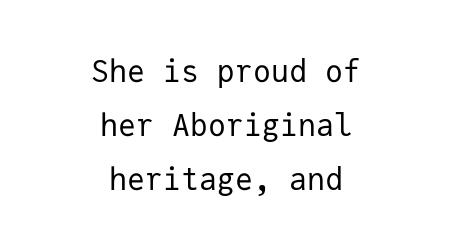
{"serif": "no", "italic": "no", "bold": "no", "weight": "regular", "width": "normal", "stroke_contrast": "low", "x_height": "medium", "monospaced": "yes", "underline": "no", "align": "center", "line_spacing_ratio": 1.8, "letter_spacing": "normal", "letter_spacing_em": 0.0, "glyph_px": 30}
